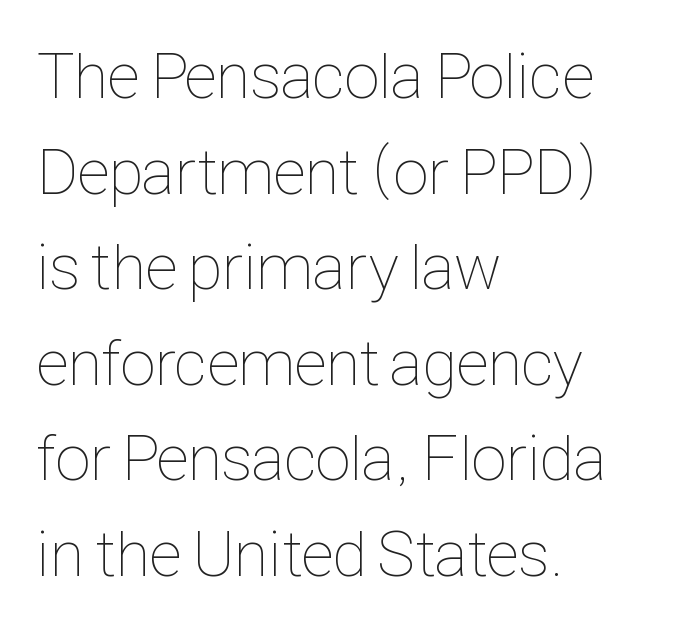
Q: Is the text bold? A: No.
Q: Is the text italic (slanted)? A: No, it is upright.
Q: Is the text underlined? A: No.
Q: How is the paragraph aligned? A: Left-aligned.
Q: Is the spacing between letters normal or unusually wide? A: Normal.
Q: Is the spacing between lines tight, normal or loose? A: Normal.
Q: Width (condensed, normal, or wide)? A: Condensed.
Q: Stroke contrast? A: Low.
Q: x-height? A: Medium.
Q: Monospaced? A: No.
